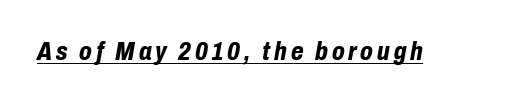
Q: Is the text bold? A: Yes.
Q: Is the text italic (slanted)? A: Yes, it leans right by about 10 degrees.
Q: Is the text underlined? A: Yes.
